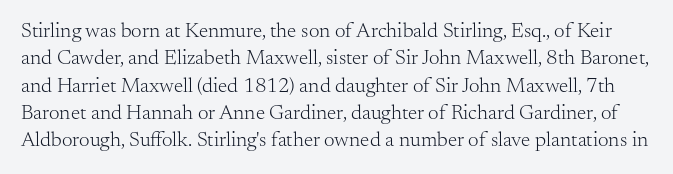
The font sits on the lighter half of the weight spectrum, regular included. Type without underlining. The horizontal fit of the characters is conventional and even. The type sits square on the baseline with zero lean. The lines sit at an ordinary, default distance from one another.
